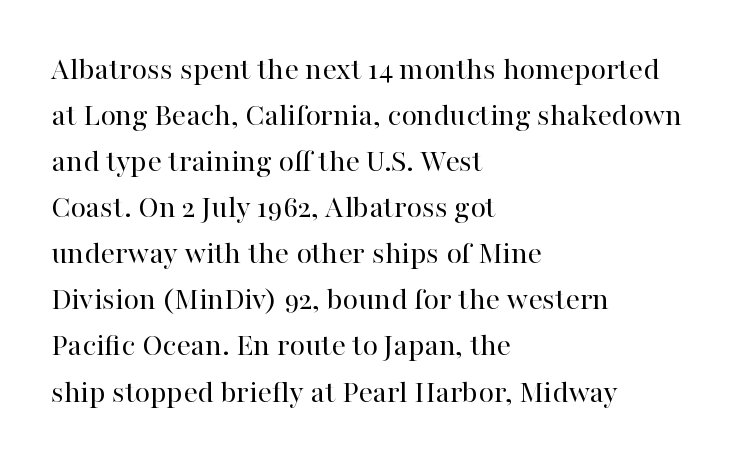
{"serif": "yes", "italic": "no", "bold": "no", "weight": "regular", "width": "normal", "stroke_contrast": "high", "x_height": "medium", "monospaced": "no", "underline": "no", "align": "left", "line_spacing": "normal", "line_spacing_ratio": 1.44, "letter_spacing": "normal", "letter_spacing_em": 0.0, "glyph_px": 32}
